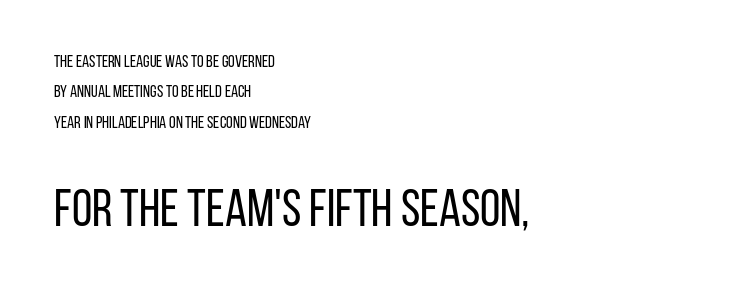
Just letters on the line, the space beneath them empty. A typesetter would call this zero additional tracking. Unlike a traditional serif, this face leaves its strokes unadorned. A student would call this left alignment; a typographer would say flush left, rag right. Look at the glyph heights: the lower group is clearly the bigger setting.
